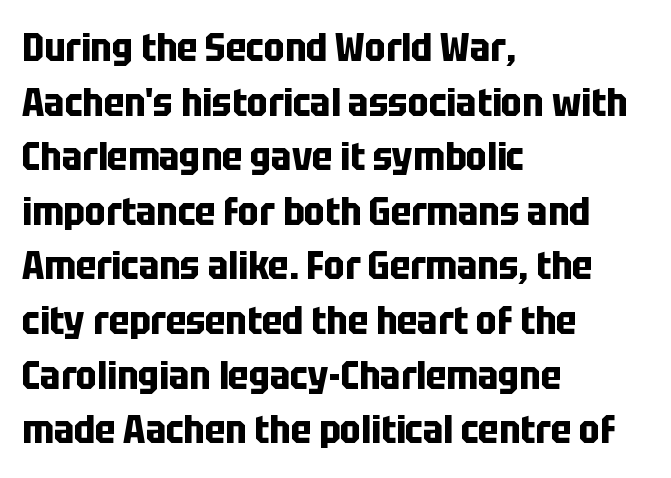
{"serif": "no", "italic": "no", "bold": "yes", "weight": "bold", "width": "condensed", "stroke_contrast": "low", "x_height": "large", "monospaced": "no", "underline": "no", "align": "left", "line_spacing": "normal", "line_spacing_ratio": 1.4, "letter_spacing": "normal", "letter_spacing_em": 0.0, "glyph_px": 39}
